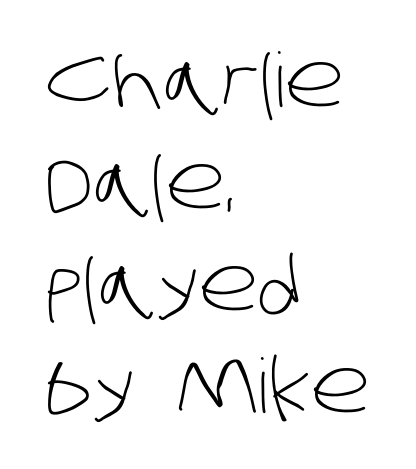
The image shows 75 px light sans-serif type; set left-aligned, normal line spacing (1.36x), normal letter spacing, not underlined; low stroke contrast and a large x-height.
